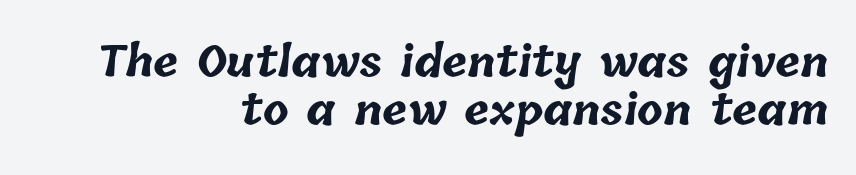
The image shows 42 px bold type; set right-aligned, tight line spacing (1.15x), normal letter spacing, not underlined; low stroke contrast and a medium x-height.
